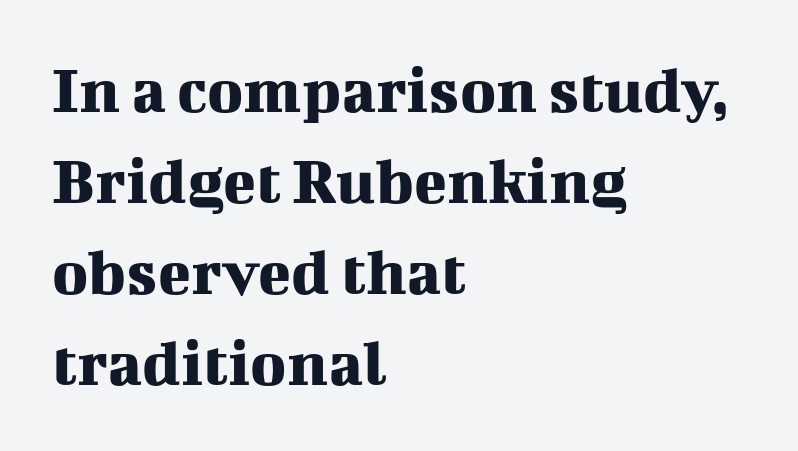
Q: Is the text italic (slanted)? A: No, it is upright.
Q: Is the typeface a serif or a sans-serif typeface? A: Serif.
Q: Is the text underlined? A: No.
Q: How is the paragraph aligned? A: Left-aligned.
Q: Is the spacing between letters normal or unusually wide? A: Normal.
Q: Is the spacing between lines tight, normal or loose? A: Normal.
Q: Width (condensed, normal, or wide)? A: Normal.
Q: Stroke contrast? A: Medium.
Q: x-height? A: Medium.
Q: Monospaced? A: No.
